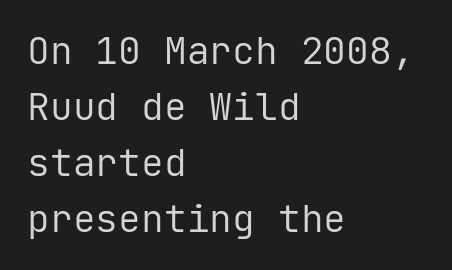
Q: Is the text bold? A: No.
Q: Is the text italic (slanted)? A: No, it is upright.
Q: Is the typeface a serif or a sans-serif typeface? A: Sans-serif.
Q: Is the text underlined? A: No.
Q: How is the paragraph aligned? A: Left-aligned.
Q: Is the spacing between letters normal or unusually wide? A: Normal.
Q: Is the spacing between lines tight, normal or loose? A: Normal.
Q: Width (condensed, normal, or wide)? A: Normal.
Q: Stroke contrast? A: Low.
Q: x-height? A: Medium.
Q: Monospaced? A: Yes.
